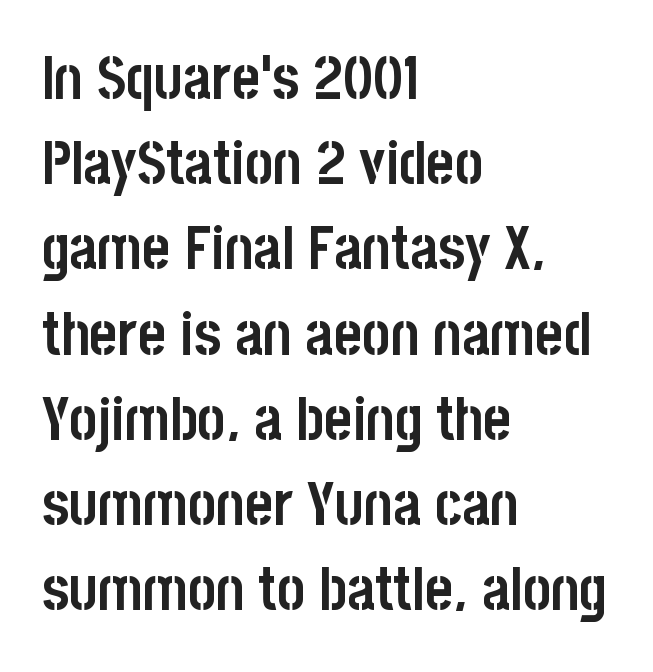
The image shows 60 px semibold, condensed sans-serif type, upright; set left-aligned, normal line spacing (1.42x), normal letter spacing, not underlined; low stroke contrast and a large x-height.
